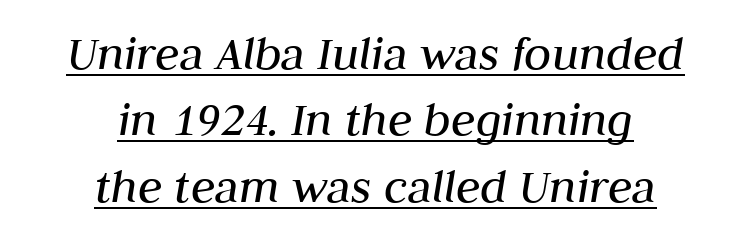
{"italic": "yes", "lean": "right", "slant_degrees": 10, "bold": "no", "weight": "regular", "width": "normal", "stroke_contrast": "medium", "x_height": "medium", "monospaced": "no", "underline": "yes", "align": "center", "line_spacing": "normal", "line_spacing_ratio": 1.33, "letter_spacing": "normal", "letter_spacing_em": 0.0, "glyph_px": 50}
